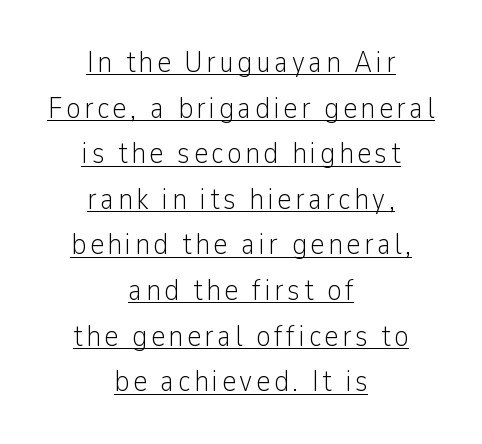
{"serif": "no", "italic": "no", "bold": "no", "weight": "light", "width": "condensed", "stroke_contrast": "low", "x_height": "medium", "monospaced": "no", "underline": "yes", "align": "center", "line_spacing": "normal", "line_spacing_ratio": 1.52, "glyph_px": 30}
